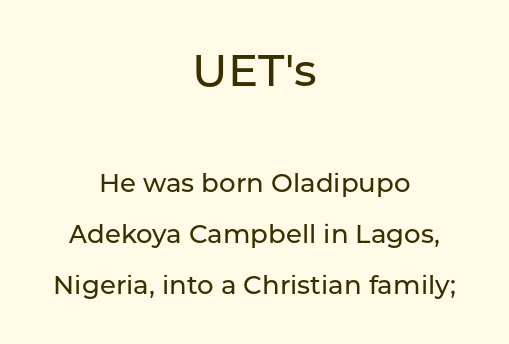
The image shows 45 px sans-serif type, upright; set centered, loose line spacing (1.96x), normal letter spacing, not underlined; the first (top) block is 1.73x larger; low stroke contrast and a medium x-height.
